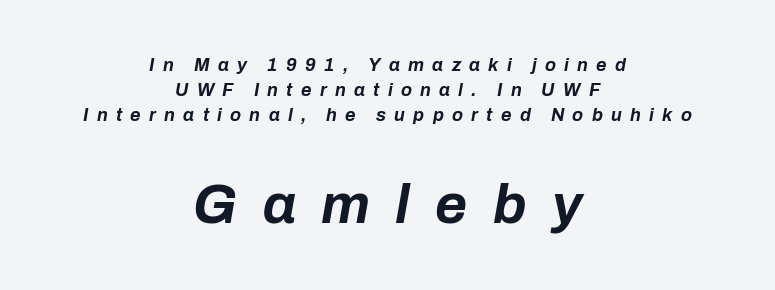
Each letter keeps its own natural width here, so spacing adapts to shape. The lower block of text is set noticeably larger than the block above it. Summary of vertical rhythm: regular, with standard interline spacing. The string is rendered with underlining switched off.
